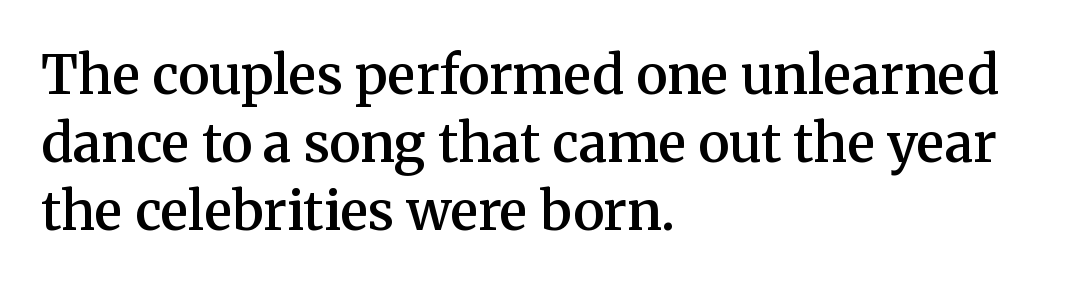
The image shows 53 px semibold serif type, upright; set left-aligned, normal line spacing (1.28x), normal letter spacing, not underlined; medium stroke contrast and a medium x-height.
